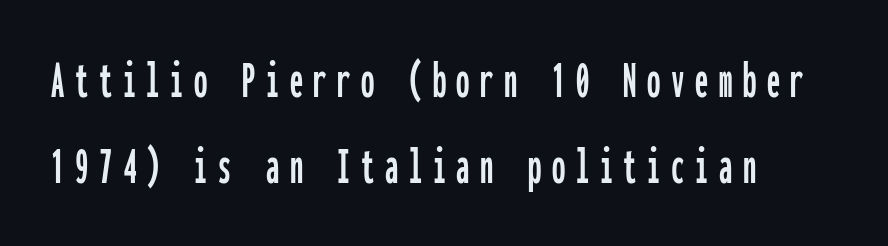
Q: Is the text italic (slanted)? A: No, it is upright.
Q: Is the typeface a serif or a sans-serif typeface? A: Sans-serif.
Q: Is the text underlined? A: No.
Q: How is the paragraph aligned? A: Left-aligned.
Q: Is the spacing between letters normal or unusually wide? A: Unusually wide.
Q: Is the spacing between lines tight, normal or loose? A: Normal.
Q: Width (condensed, normal, or wide)? A: Condensed.
Q: Stroke contrast? A: Low.
Q: x-height? A: Medium.
Q: Monospaced? A: Yes.
